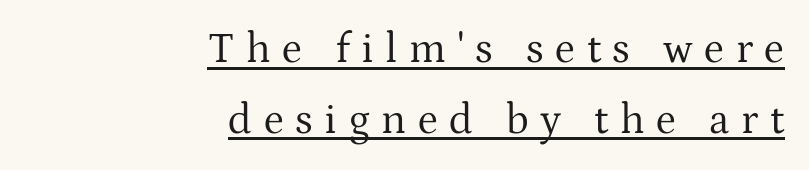
Q: Is the text bold? A: No.
Q: Is the text italic (slanted)? A: No, it is upright.
Q: Is the typeface a serif or a sans-serif typeface? A: Serif.
Q: Is the text underlined? A: Yes.
Q: How is the paragraph aligned? A: Right-aligned.
Q: Is the spacing between letters normal or unusually wide? A: Unusually wide.
Q: Is the spacing between lines tight, normal or loose? A: Normal.
Q: Width (condensed, normal, or wide)? A: Normal.
Q: Stroke contrast? A: Medium.
Q: x-height? A: Medium.
Q: Monospaced? A: No.
